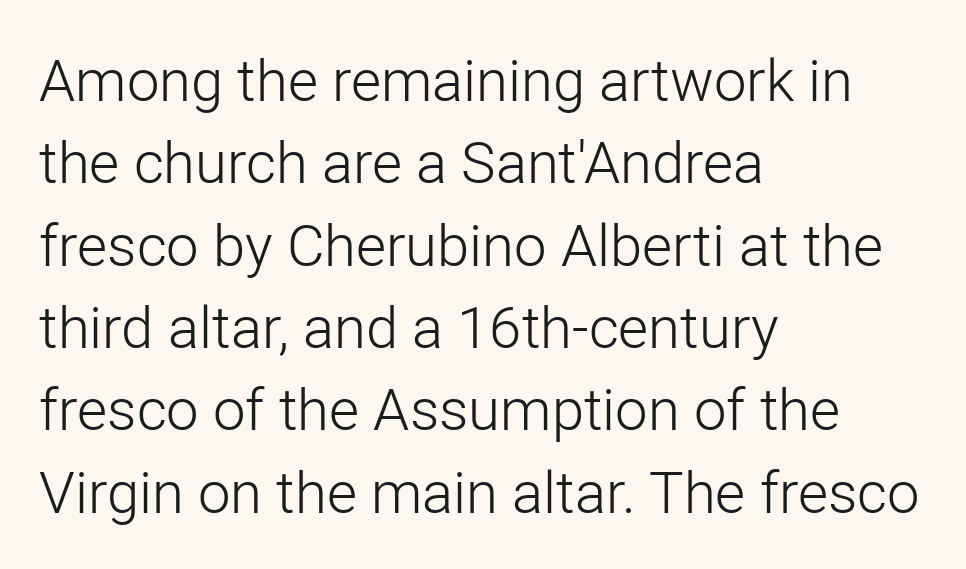
Ordinary non-slanted type is in use. You could not count columns in this text — the font is proportionally spaced. Are there feet on the stems? There aren't — it's a sans. Does extra space separate the letters? No, they use regular spacing. Each row of text sits above clean, open space.
